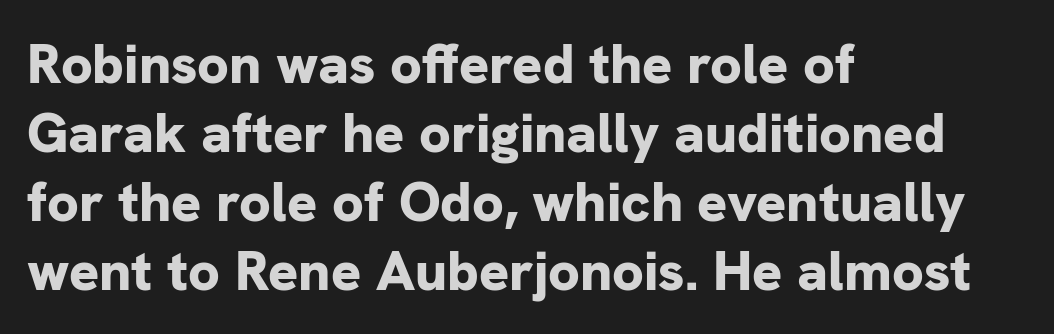
Emphasis by weight is at full strength: bold. Each letter's strokes conclude bluntly, with no projecting serifs. Character widths vary here, with narrow letters taking less room than wide ones. Does extra space separate the letters? No, they use regular spacing. Ascenders rise straight up at ninety degrees. Where is the straight margin? On the left.
